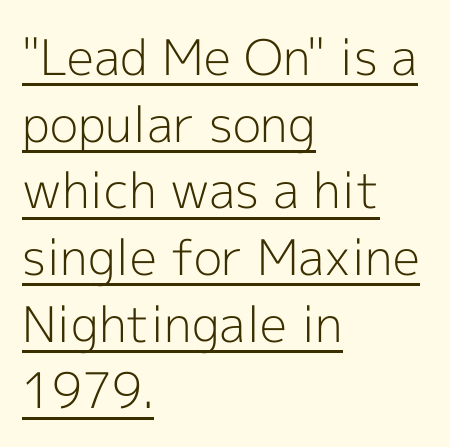
{"serif": "no", "italic": "no", "bold": "no", "weight": "light", "width": "normal", "x_height": "medium", "monospaced": "no", "underline": "yes", "align": "left", "line_spacing": "normal", "line_spacing_ratio": 1.36, "letter_spacing": "normal", "letter_spacing_em": 0.0, "glyph_px": 49}
